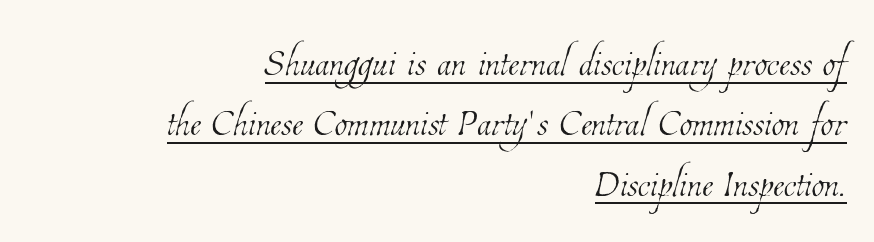
The image shows 52 px thin, condensed type; set right-aligned, line spacing 1.16x, normal letter spacing, underlined; low stroke contrast and a medium x-height.
